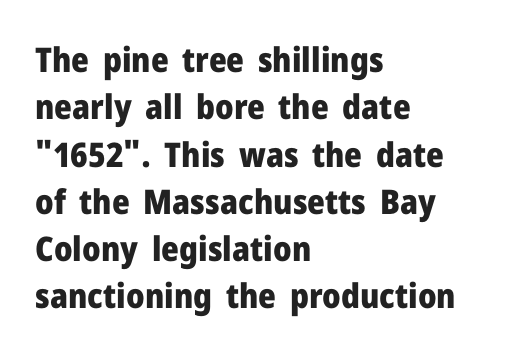
{"serif": "no", "italic": "no", "bold": "yes", "weight": "heavy", "width": "normal", "stroke_contrast": "low", "x_height": "medium", "monospaced": "no", "underline": "no", "align": "left", "line_spacing": "normal", "line_spacing_ratio": 1.39, "letter_spacing": "normal", "letter_spacing_em": 0.0, "glyph_px": 34}
